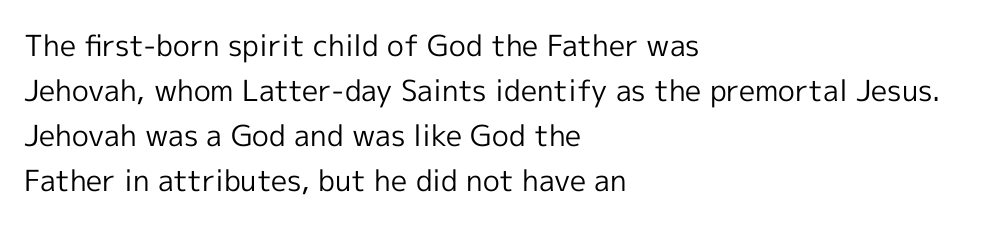
The glyphs are unaccompanied by any horizontal stroke below them. Characters follow at the spacing the type designer built in. Posture: upright roman. This rendering employs a face without finishing strokes, i.e., a sans-serif. This reads as an unemphasized weight, regular at the heaviest. The space between consecutive lines is moderate.
